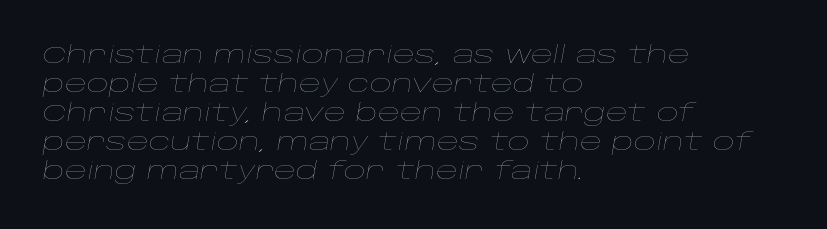
{"italic": "yes", "lean": "right", "slant_degrees": 10, "bold": "no", "underline": "no", "align": "left", "line_spacing_ratio": 1.21, "letter_spacing": "normal", "letter_spacing_em": 0.0, "glyph_px": 24}
